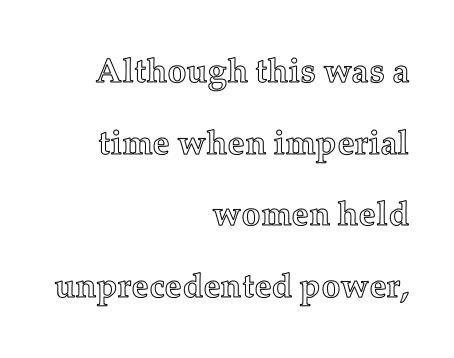
{"italic": "no", "width": "normal", "x_height": "medium", "monospaced": "no", "underline": "no", "align": "right", "line_spacing": "loose", "line_spacing_ratio": 2.11, "letter_spacing": "normal", "letter_spacing_em": 0.0, "glyph_px": 34}
